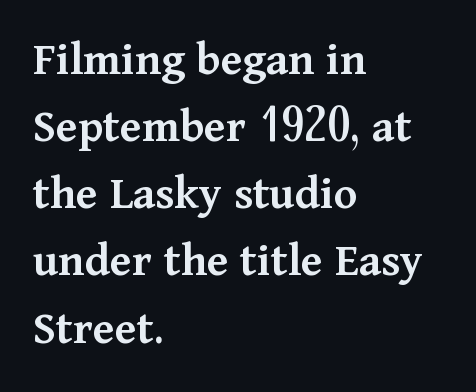
Q: Is the text bold? A: Semi-bold.
Q: Is the text italic (slanted)? A: No, it is upright.
Q: Is the typeface a serif or a sans-serif typeface? A: Serif.
Q: Is the text underlined? A: No.
Q: How is the paragraph aligned? A: Left-aligned.
Q: Is the spacing between letters normal or unusually wide? A: Normal.
Q: Is the spacing between lines tight, normal or loose? A: Normal.
Q: Width (condensed, normal, or wide)? A: Normal.
Q: Stroke contrast? A: Medium.
Q: x-height? A: Medium.
Q: Monospaced? A: No.
